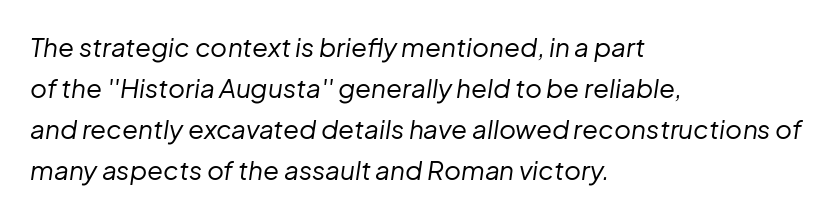
Short note: letters normally spaced. No word sits above an underline. Reading down the column, the eye jumps a familiar distance to each next line. Teacher's note: observe the even left margin — that is flush-left alignment. Stem width sits at or under what a default text font uses.
